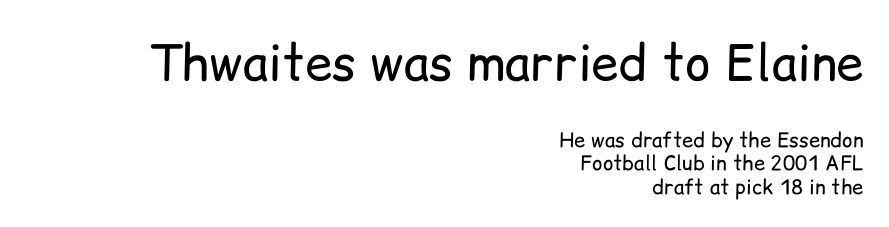
The image shows 49 px regular-weight sans-serif type, upright; set right-aligned, line spacing 1.19x, normal letter spacing, not underlined; the first (top) block is 2.45x larger; low stroke contrast and a medium x-height.
